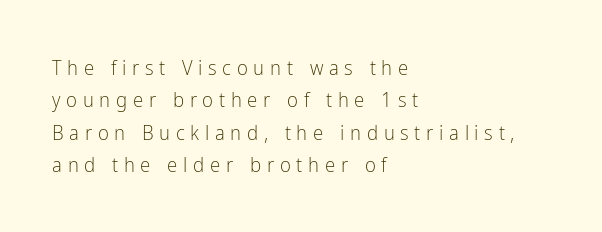
Students, note that the glyphs here are deliberately spaced far apart. Every character sits straight up, as roman type does. Summary of vertical rhythm: regular, with standard interline spacing. In CSS terms this would be text-align: left. Has an underline been added? It has not.
